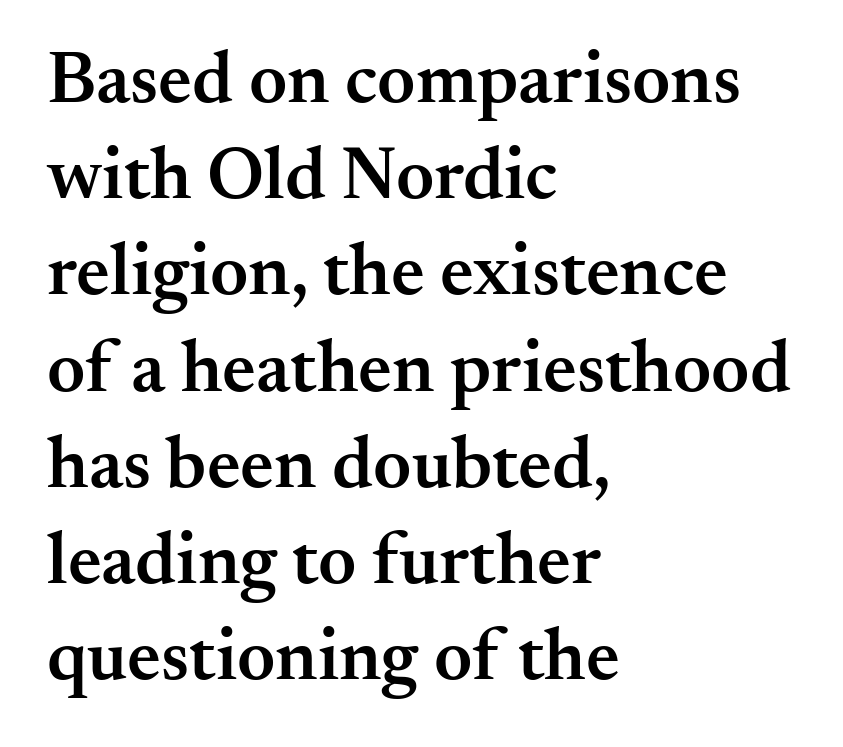
The image shows 74 px semibold serif type, upright; set left-aligned, normal line spacing (1.3x), normal letter spacing, not underlined; medium stroke contrast and a small x-height.
